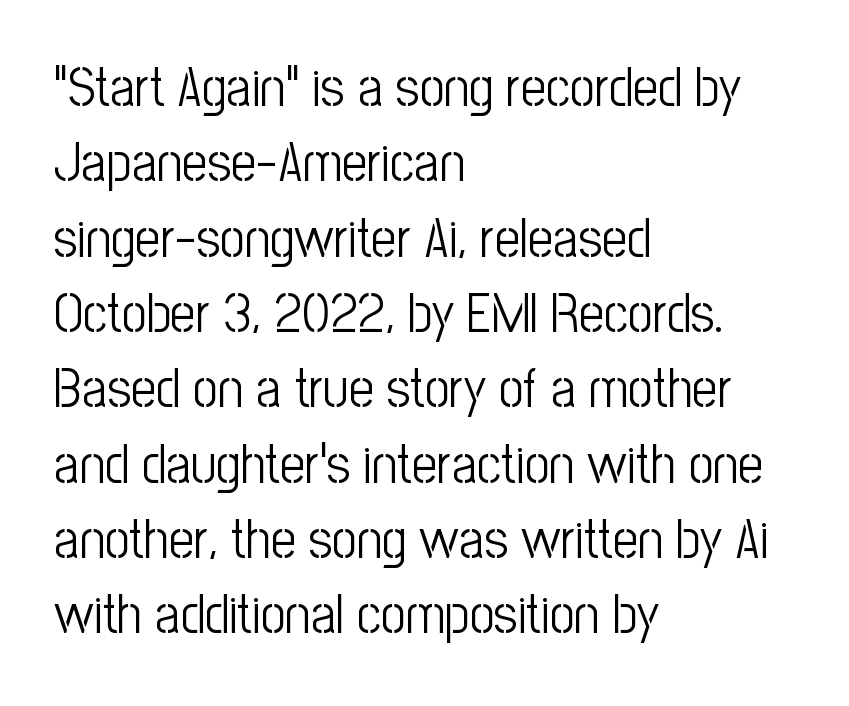
{"serif": "no", "italic": "no", "bold": "no", "weight": "light", "width": "condensed", "stroke_contrast": "low", "x_height": "medium", "monospaced": "no", "underline": "no", "align": "left", "line_spacing": "normal", "line_spacing_ratio": 1.37, "letter_spacing": "normal", "letter_spacing_em": 0.0, "glyph_px": 55}
